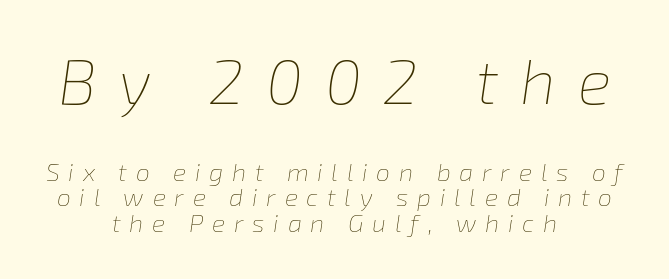
Q: Is the text bold? A: No.
Q: Is the text italic (slanted)? A: Yes, it leans right by about 8 degrees.
Q: Is the text underlined? A: No.
Q: How is the paragraph aligned? A: Centered.
Q: Is the spacing between letters normal or unusually wide? A: Unusually wide.
Q: Is the spacing between lines tight, normal or loose? A: Tight.
Q: Which block of text is set in a larger size, the first (top) or the second (bottom)? A: The first (top) one.
Q: Width (condensed, normal, or wide)? A: Normal.
Q: Stroke contrast? A: Low.
Q: x-height? A: Medium.
Q: Monospaced? A: No.
